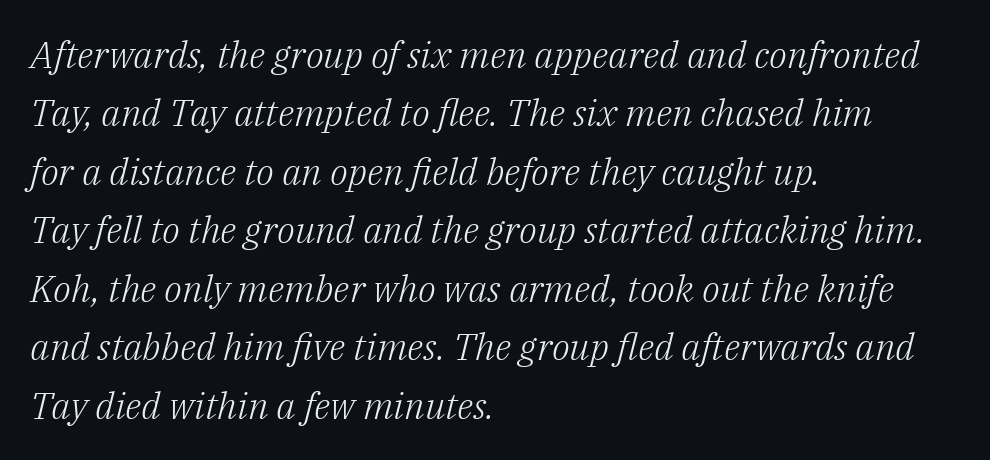
Teacher's note: observe the even left margin — that is flush-left alignment. Caption: face not bold, strokes unweighted. There's an unmistakable incline to the writing here. Do the characters align in a grid? No, the font is proportional. Successive baselines arrive at the customary interval. These lines are composed in type with serifs.
